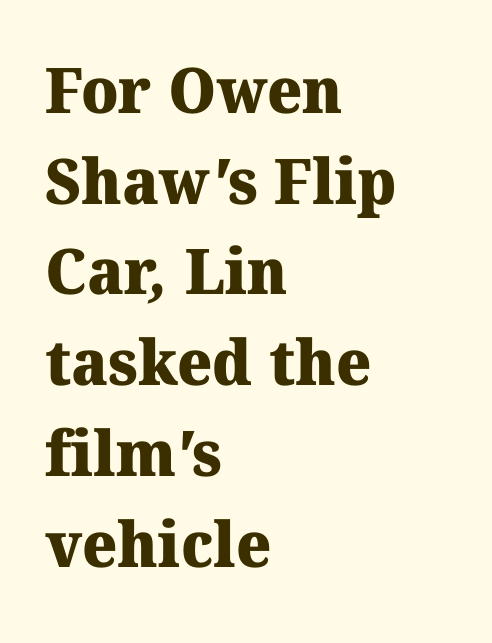
Q: Is the text bold? A: Yes.
Q: Is the typeface a serif or a sans-serif typeface? A: Serif.
Q: Is the text underlined? A: No.
Q: How is the paragraph aligned? A: Left-aligned.
Q: Is the spacing between letters normal or unusually wide? A: Normal.
Q: Is the spacing between lines tight, normal or loose? A: Normal.
Q: Width (condensed, normal, or wide)? A: Normal.
Q: Stroke contrast? A: Medium.
Q: x-height? A: Medium.
Q: Monospaced? A: No.
